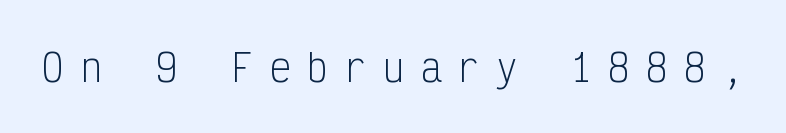
Words float on clear page, feet unadorned. The text was rendered using a sans face with plain stroke endings. Is the type heavy? It reads as light-to-regular instead. The axis of the letterforms is exactly vertical. Note the uniform advance width — an 'i' takes as much space as an 'm'.
